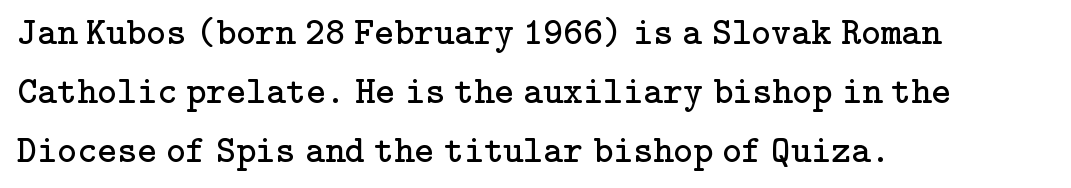
{"serif": "yes", "italic": "no", "bold": "no", "weight": "regular", "width": "normal", "stroke_contrast": "low", "x_height": "medium", "underline": "no", "align": "left", "line_spacing": "normal", "line_spacing_ratio": 1.55, "letter_spacing": "normal", "letter_spacing_em": 0.0, "glyph_px": 38}
